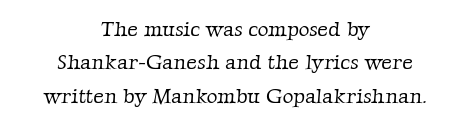
Q: Is the text bold? A: No.
Q: Is the text underlined? A: No.
Q: How is the paragraph aligned? A: Centered.
Q: Is the spacing between letters normal or unusually wide? A: Normal.
Q: Is the spacing between lines tight, normal or loose? A: Normal.
